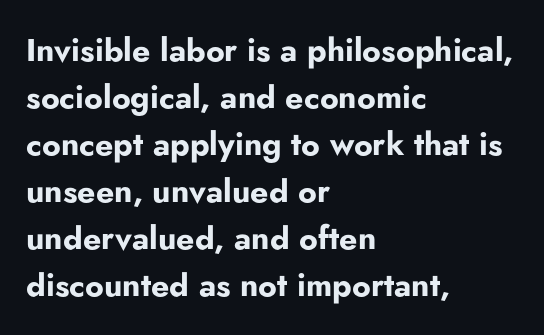
I'd call this a sans setting — the letters go barefoot. Normally led — the rows are evenly, conventionally spaced. Upright lettering throughout. The letters advance in unequal steps, a hallmark of proportional type.
